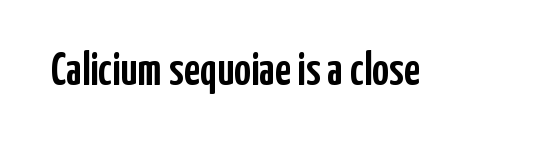
The image shows 46 px condensed sans-serif type, upright; set normal letter spacing, not underlined; low stroke contrast and a medium x-height.
